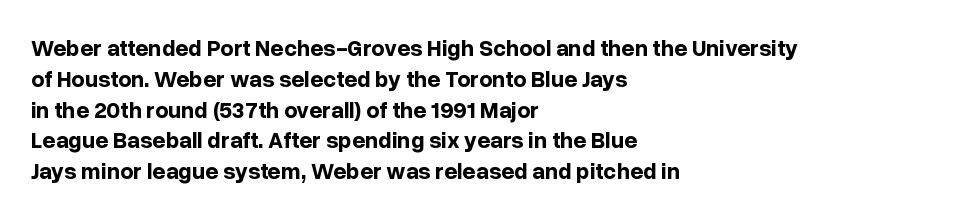
{"italic": "no", "bold": "yes", "underline": "no", "align": "left", "line_spacing": "normal", "line_spacing_ratio": 1.34, "letter_spacing": "normal", "letter_spacing_em": 0.0, "glyph_px": 23}
